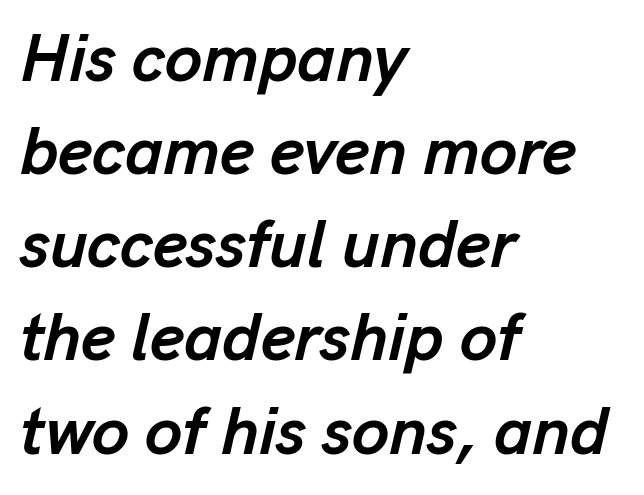
The image shows 67 px semibold type, italic (leaning right); set left-aligned, normal line spacing (1.39x), normal letter spacing, not underlined; low stroke contrast and a medium x-height.
